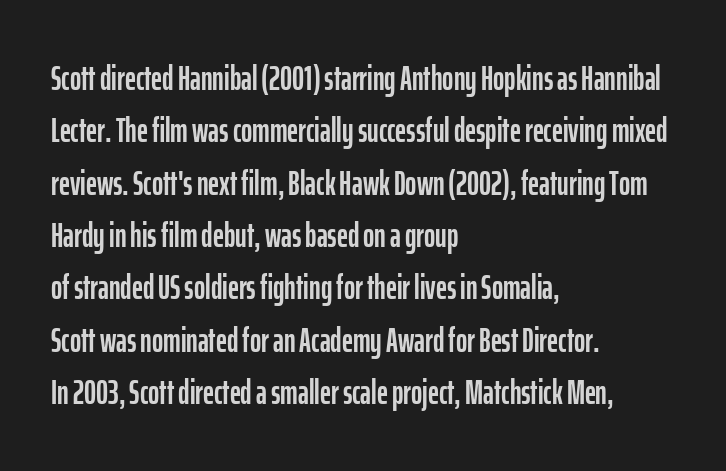
The image shows 34 px condensed sans-serif type, upright; set left-aligned, normal line spacing (1.54x), normal letter spacing, not underlined; low stroke contrast and a medium x-height.
